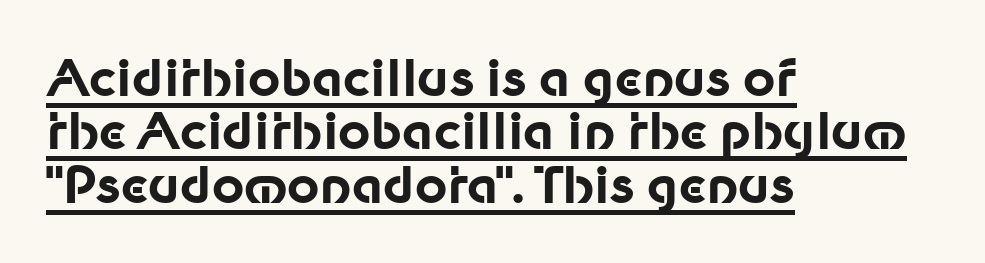
The image shows 50 px bold sans-serif type, upright; set left-aligned, tight line spacing (1.07x), normal letter spacing, underlined; low stroke contrast and a medium x-height.
